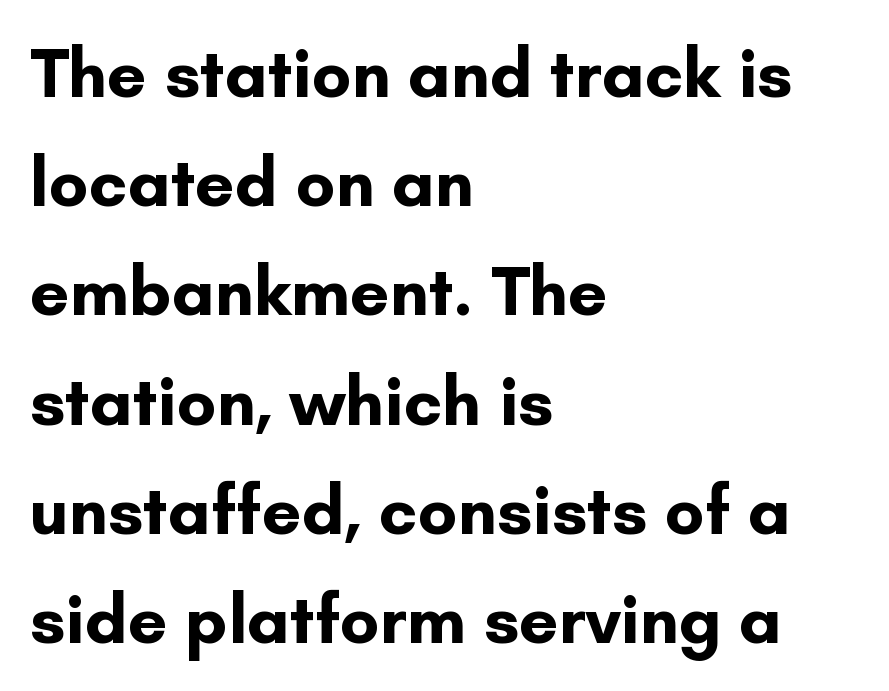
These lines are rendered in a variable-pitch font. Posture: upright roman. The leading is moderate, giving the passage an even texture. Caption: multi-line text, flush left, ragged right.
